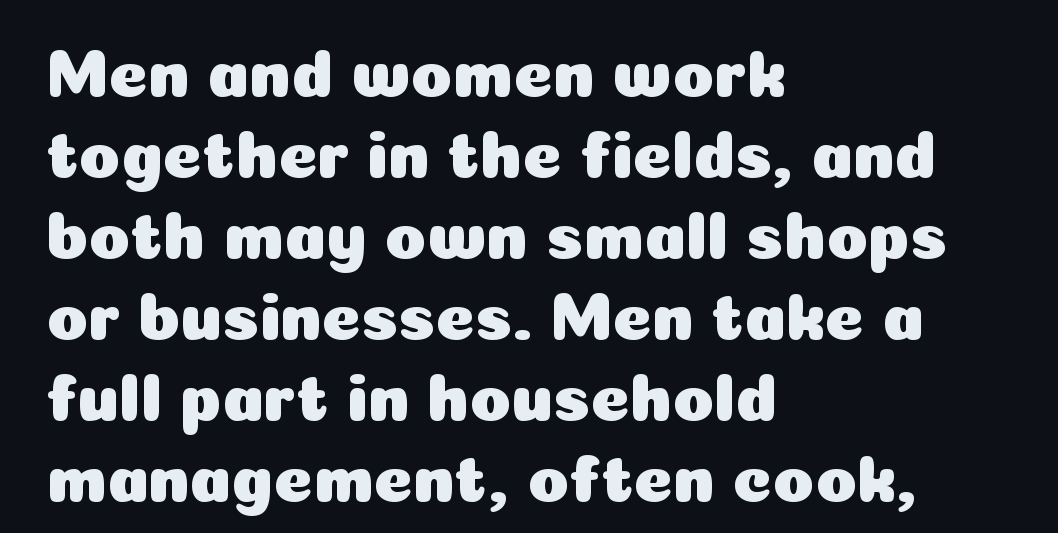
Posture: upright roman. Notice how the passage keeps a crisp vertical edge on the left only. Lines of text with bare space underneath. Is this a sans? Yes — the strokes have no serifs. How are the letters spaced? Ordinarily, with no added tracking. The passage shown is typed in a proportional face where columns would drift.
